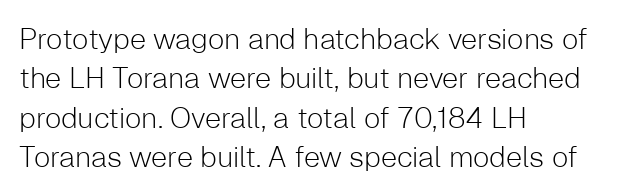
The image shows 29 px light sans-serif type, upright; set left-aligned, normal line spacing (1.36x), normal letter spacing, not underlined; low stroke contrast and a medium x-height.
